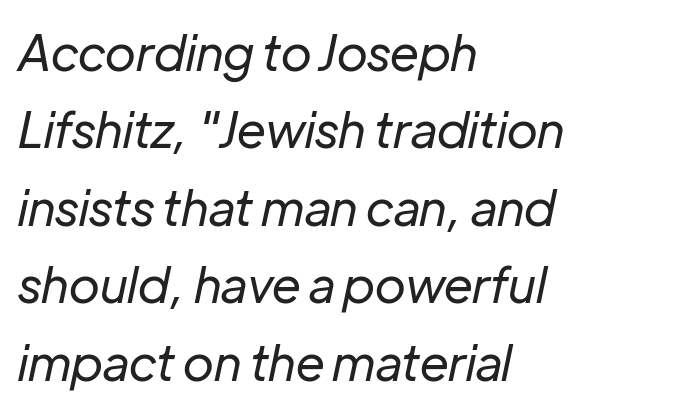
Q: Is the text bold? A: No.
Q: Is the text italic (slanted)? A: Yes, it leans right by about 12 degrees.
Q: Is the text underlined? A: No.
Q: How is the paragraph aligned? A: Left-aligned.
Q: Is the spacing between letters normal or unusually wide? A: Normal.
Q: Is the spacing between lines tight, normal or loose? A: Normal.
Q: Width (condensed, normal, or wide)? A: Normal.
Q: Stroke contrast? A: Low.
Q: x-height? A: Medium.
Q: Monospaced? A: No.
